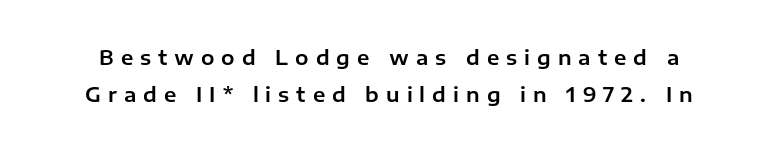
The image shows 20 px text type, upright; set line spacing 1.86x, unusually wide letter spacing (+0.35 em), not underlined.
